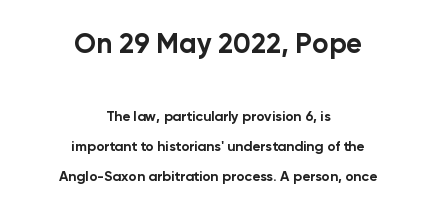
The image shows 28 px bold sans-serif type, upright; set centered, loose line spacing (2.14x), normal letter spacing, not underlined; the first (top) block is 2.0x larger; low stroke contrast and a medium x-height.
